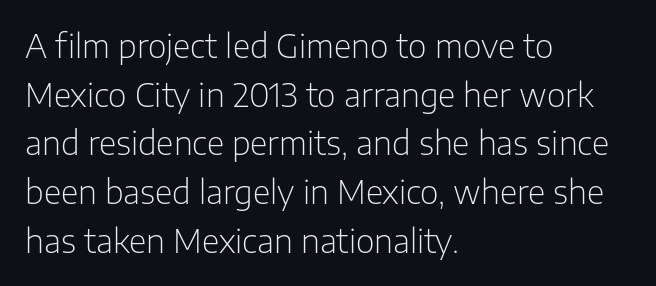
The image shows 32 px light sans-serif type, upright; set left-aligned, normal line spacing (1.52x), normal letter spacing, not underlined; low stroke contrast and a medium x-height.
